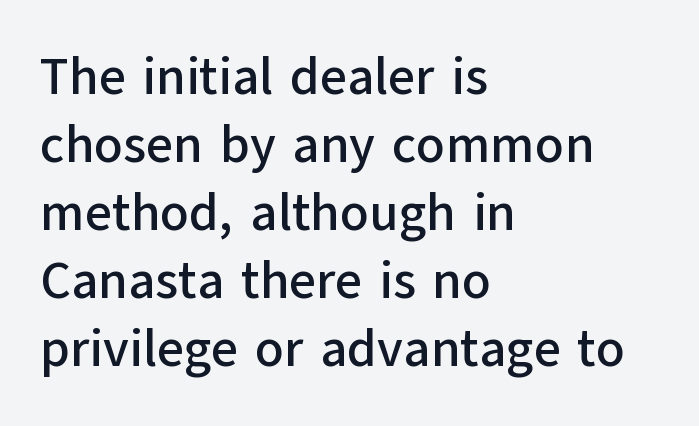
Q: Is the text italic (slanted)? A: No, it is upright.
Q: Is the typeface a serif or a sans-serif typeface? A: Sans-serif.
Q: Is the text underlined? A: No.
Q: How is the paragraph aligned? A: Left-aligned.
Q: Is the spacing between letters normal or unusually wide? A: Normal.
Q: Is the spacing between lines tight, normal or loose? A: Normal.
Q: Width (condensed, normal, or wide)? A: Normal.
Q: Stroke contrast? A: Low.
Q: x-height? A: Medium.
Q: Monospaced? A: No.
